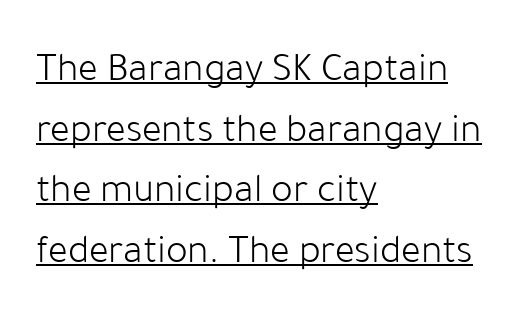
The image shows 41 px light sans-serif type, upright; set left-aligned, normal line spacing (1.48x), normal letter spacing, underlined; low stroke contrast and a medium x-height.
